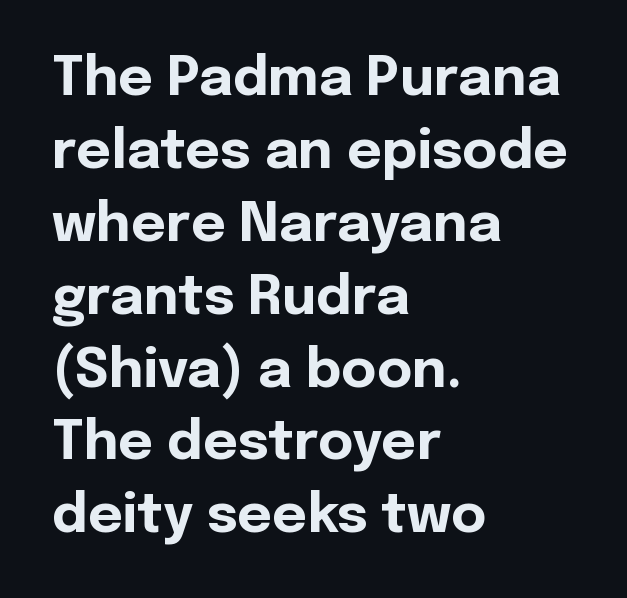
{"serif": "no", "italic": "no", "bold": "yes", "weight": "bold", "width": "normal", "x_height": "medium", "monospaced": "no", "underline": "no", "align": "left", "line_spacing": "normal", "line_spacing_ratio": 1.35, "letter_spacing": "normal", "letter_spacing_em": 0.0, "glyph_px": 54}
